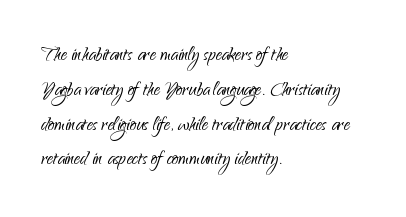
Q: Is the text bold? A: No.
Q: Is the text italic (slanted)? A: Yes.
Q: Is the text underlined? A: No.
Q: How is the paragraph aligned? A: Left-aligned.
Q: Is the spacing between letters normal or unusually wide? A: Normal.
Q: Is the spacing between lines tight, normal or loose? A: Normal.
